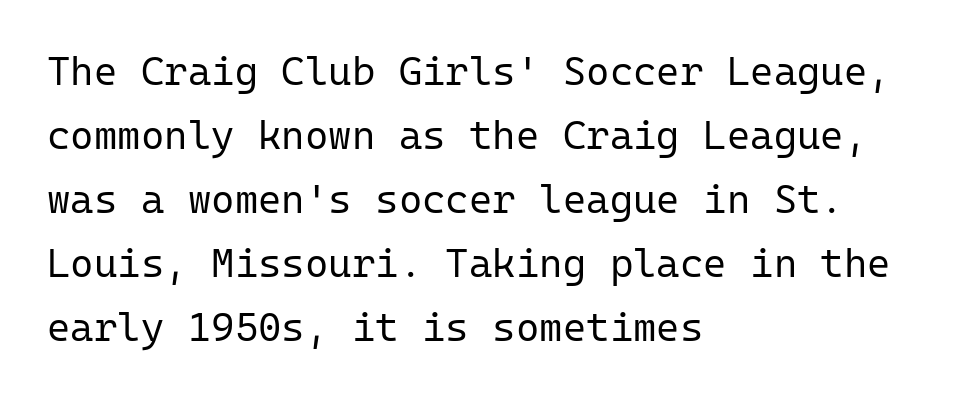
Q: Is the text bold? A: No.
Q: Is the text italic (slanted)? A: No, it is upright.
Q: Is the typeface a serif or a sans-serif typeface? A: Sans-serif.
Q: Is the text underlined? A: No.
Q: How is the paragraph aligned? A: Left-aligned.
Q: Is the spacing between letters normal or unusually wide? A: Normal.
Q: Is the spacing between lines tight, normal or loose? A: Normal.
Q: Width (condensed, normal, or wide)? A: Normal.
Q: Stroke contrast? A: Low.
Q: x-height? A: Medium.
Q: Monospaced? A: Yes.
